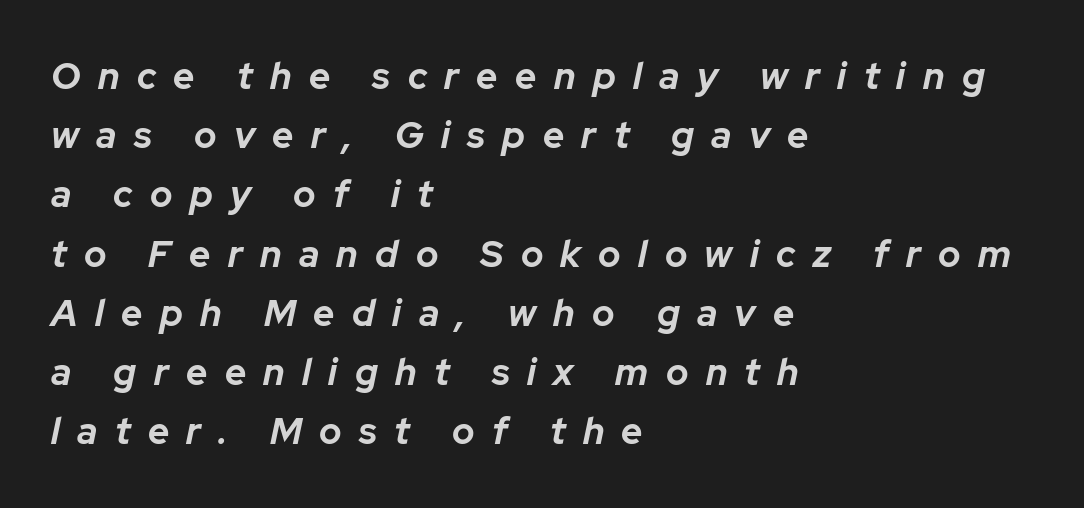
{"italic": "yes", "lean": "right", "slant_degrees": 12, "bold": "yes", "weight": "bold", "width": "normal", "stroke_contrast": "low", "x_height": "medium", "monospaced": "no", "underline": "no", "align": "left", "line_spacing": "normal", "line_spacing_ratio": 1.6, "letter_spacing": "wide", "letter_spacing_em": 0.47, "glyph_px": 37}
